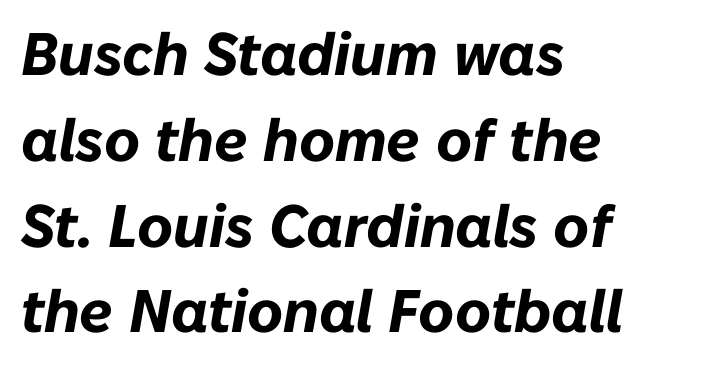
The image shows 60 px bold type, italic (leaning right); set left-aligned, normal line spacing (1.43x), normal letter spacing, not underlined; low stroke contrast and a medium x-height.
